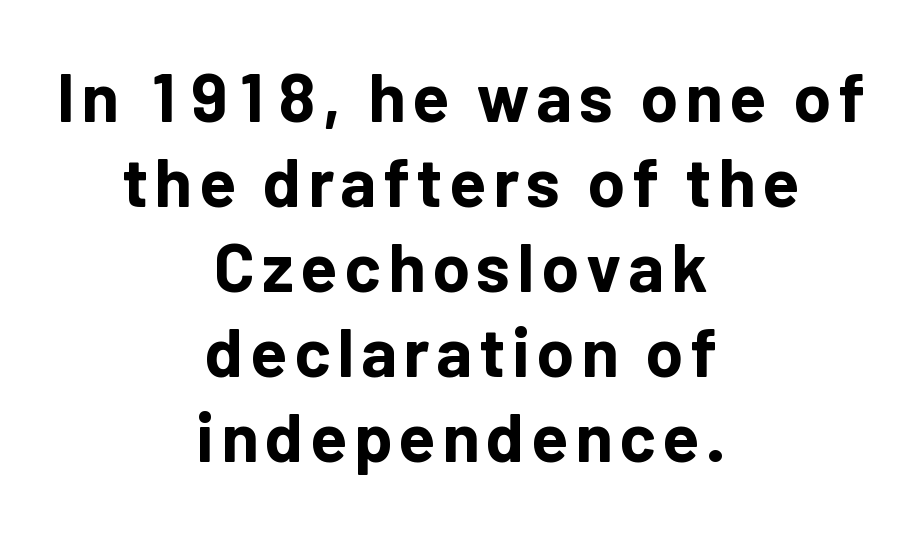
The block of text has a typical density, with ordinary space between rows. Descenders are the only things crossing below the line. The face used here has the dense, thick strokes of a bold. Each line is balanced around a shared central axis. The lettering holds an erect, upright posture throughout.
